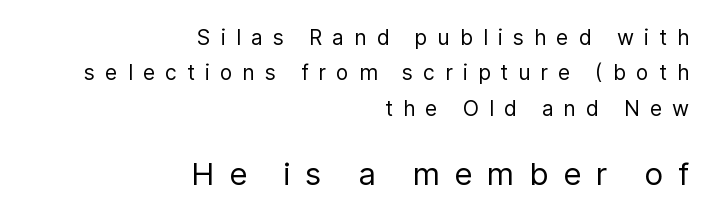
Q: Is the text bold? A: No.
Q: Is the text italic (slanted)? A: No, it is upright.
Q: Is the typeface a serif or a sans-serif typeface? A: Sans-serif.
Q: Is the text underlined? A: No.
Q: How is the paragraph aligned? A: Right-aligned.
Q: Is the spacing between letters normal or unusually wide? A: Unusually wide.
Q: Is the spacing between lines tight, normal or loose? A: Normal.
Q: Which block of text is set in a larger size, the first (top) or the second (bottom)? A: The second (bottom) one.
Q: Width (condensed, normal, or wide)? A: Normal.
Q: Stroke contrast? A: Low.
Q: x-height? A: Medium.
Q: Monospaced? A: No.
